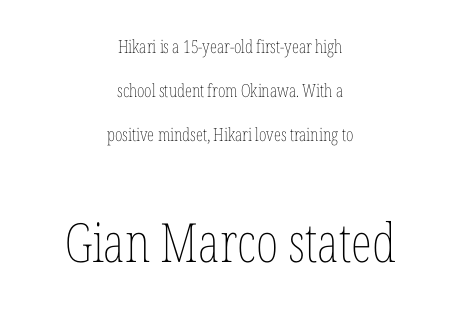
Anything drawn beneath the words? Only blank space. Counters stay open thanks to moderate or lighter strokes. Visually, the bottom section dominates because its glyphs are scaled up. Is this a fixed-width face? No — the glyphs have proportional, varying widths. Every row of glyphs is offset so its center matches the block's center.
